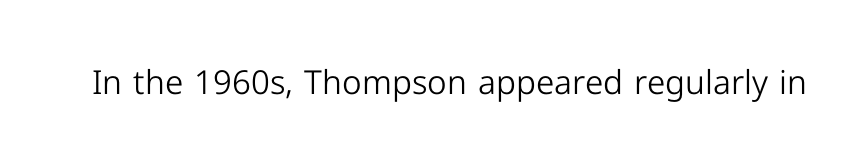
The glyphs in this specimen are sans serif. The cut favours lightness, reaching ordinary text weight at its darkest. Is this a fixed-width face? No — the glyphs have proportional, varying widths. Every stem runs plumb, perpendicular to the baseline. Rule under the text: the space is simply empty.
